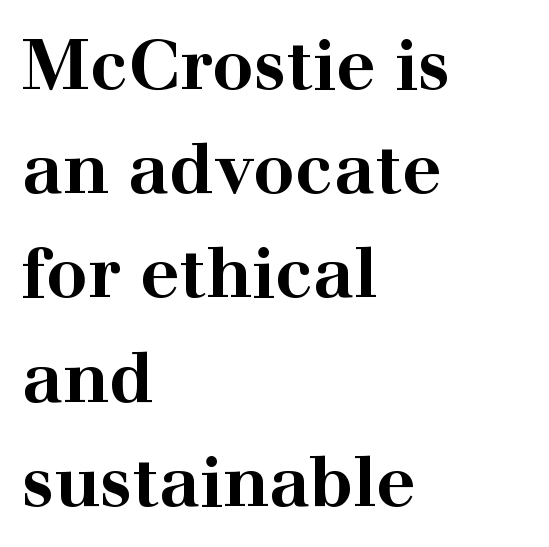
Q: Is the text bold? A: Yes.
Q: Is the text italic (slanted)? A: No, it is upright.
Q: Is the typeface a serif or a sans-serif typeface? A: Serif.
Q: Is the text underlined? A: No.
Q: How is the paragraph aligned? A: Left-aligned.
Q: Is the spacing between letters normal or unusually wide? A: Normal.
Q: Is the spacing between lines tight, normal or loose? A: Normal.
Q: Width (condensed, normal, or wide)? A: Wide.
Q: Stroke contrast? A: High.
Q: x-height? A: Medium.
Q: Monospaced? A: No.
